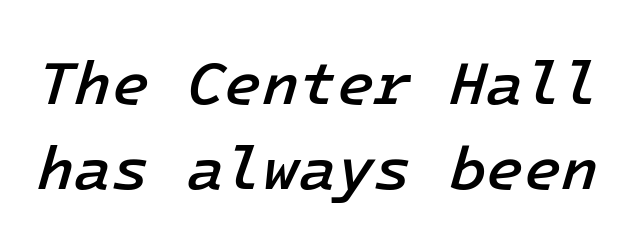
{"italic": "yes", "lean": "right", "slant_degrees": 16, "bold": "semi", "weight": "semibold", "width": "normal", "stroke_contrast": "low", "x_height": "medium", "underline": "no", "line_spacing": "normal", "line_spacing_ratio": 1.39, "letter_spacing": "normal", "letter_spacing_em": 0.0, "glyph_px": 61}
